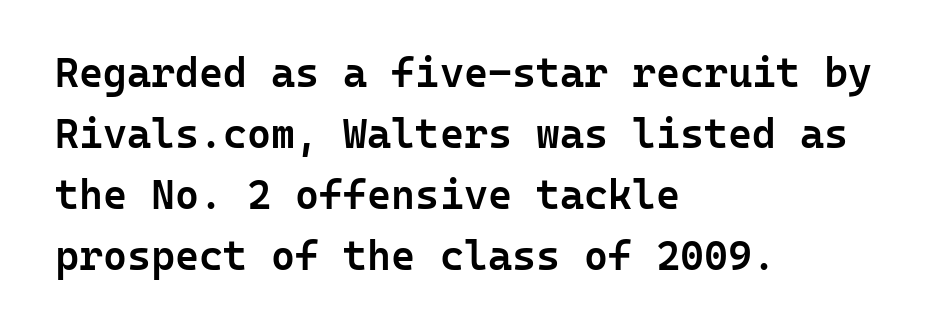
The image shows 41 px semibold sans-serif type, upright, monospaced; set left-aligned, normal line spacing (1.49x), normal letter spacing, not underlined; low stroke contrast and a medium x-height.
